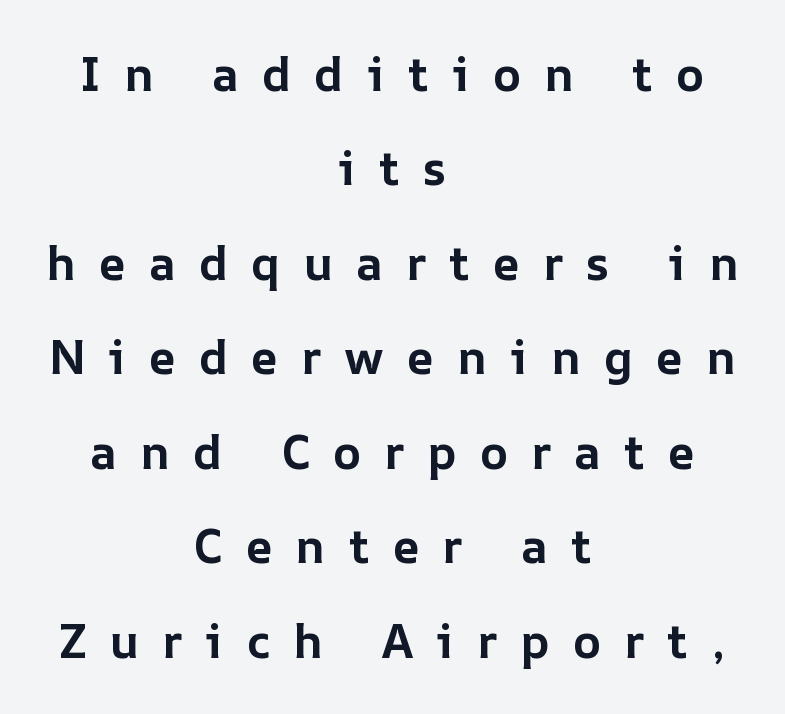
Q: Is the text bold? A: Yes.
Q: Is the text italic (slanted)? A: No, it is upright.
Q: Is the text underlined? A: No.
Q: How is the paragraph aligned? A: Centered.
Q: Is the spacing between letters normal or unusually wide? A: Unusually wide.
Q: Is the spacing between lines tight, normal or loose? A: Loose.
Q: Width (condensed, normal, or wide)? A: Normal.
Q: Stroke contrast? A: Low.
Q: x-height? A: Medium.
Q: Monospaced? A: No.
